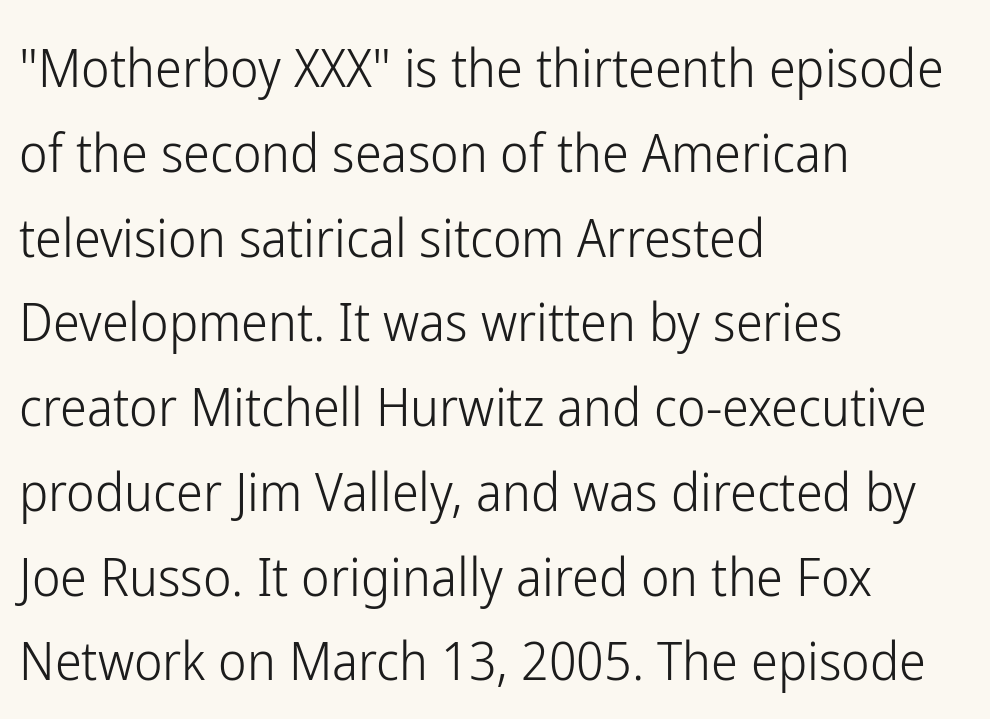
Posture: vertical. One glance says typical: line gaps are just what's usual. Line starts are locked; line ends wander. The passage shown is typeset with a sans-serif family. The face used here is proportionally spaced, like ordinary book or web type.
